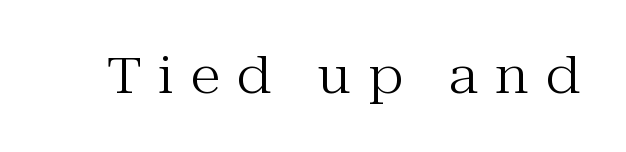
Q: Is the text bold? A: No.
Q: Is the text italic (slanted)? A: No, it is upright.
Q: Is the typeface a serif or a sans-serif typeface? A: Serif.
Q: Is the text underlined? A: No.
Q: Is the spacing between letters normal or unusually wide? A: Unusually wide.
Q: Width (condensed, normal, or wide)? A: Normal.
Q: Stroke contrast? A: Medium.
Q: x-height? A: Medium.
Q: Monospaced? A: No.
